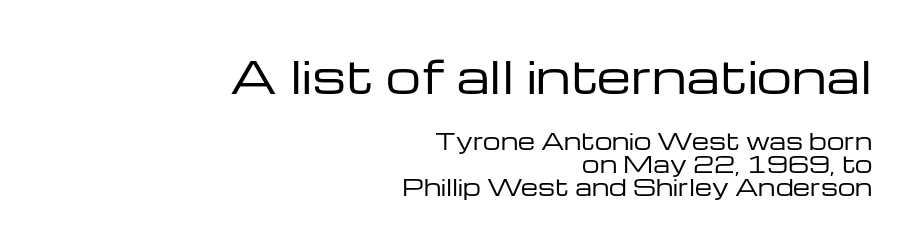
{"serif": "no", "italic": "no", "bold": "no", "weight": "regular", "width": "wide", "stroke_contrast": "low", "x_height": "medium", "monospaced": "no", "underline": "no", "align": "right", "line_spacing": "tight", "line_spacing_ratio": 1.04, "letter_spacing": "normal", "letter_spacing_em": 0.0, "larger_block": "first", "size_ratio": 2.0, "glyph_px": 44}
